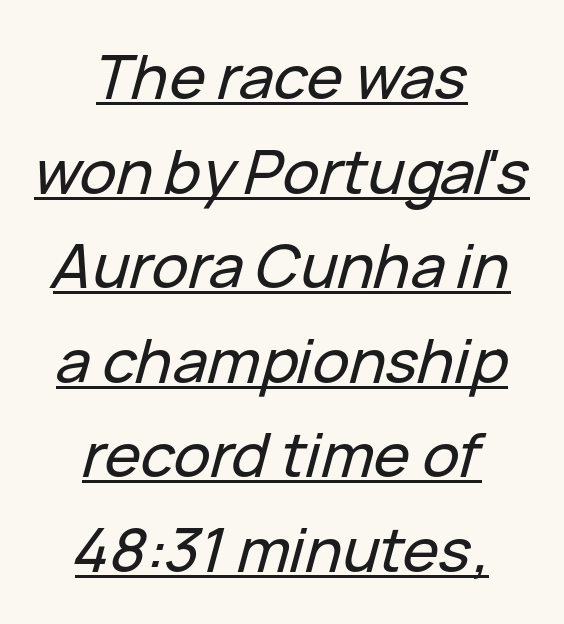
Summary of vertical rhythm: regular, with standard interline spacing. Characters follow at the spacing the type designer built in. A centered setting, common on invitations and titles, is used for this passage. Looks like regular typesetting: each glyph gets only the width it needs. In designer terms, the underline attribute is active on this setting.
